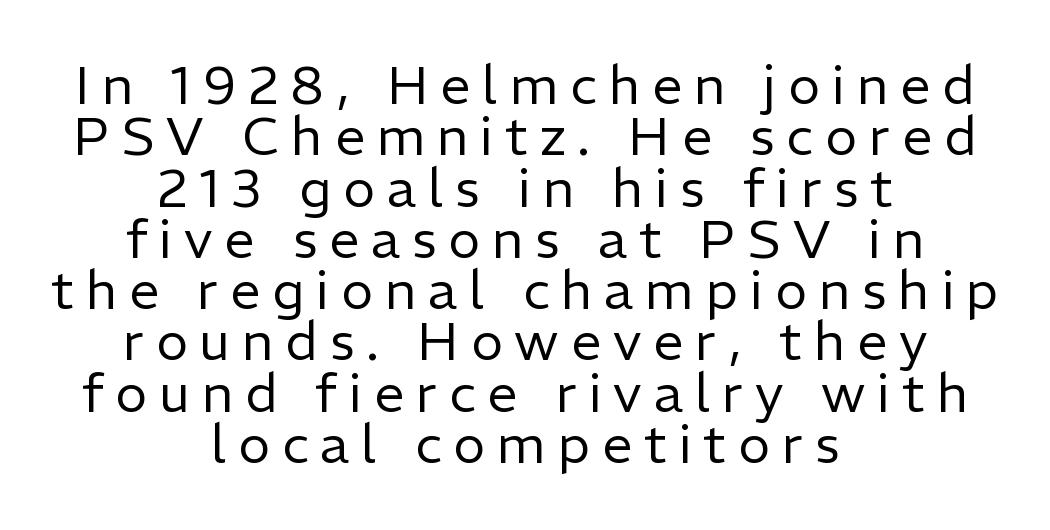
{"serif": "no", "italic": "no", "bold": "no", "weight": "regular", "width": "normal", "stroke_contrast": "low", "x_height": "medium", "monospaced": "no", "underline": "no", "align": "center", "line_spacing": "tight", "line_spacing_ratio": 0.95, "letter_spacing": "wide", "letter_spacing_em": 0.22, "glyph_px": 54}
